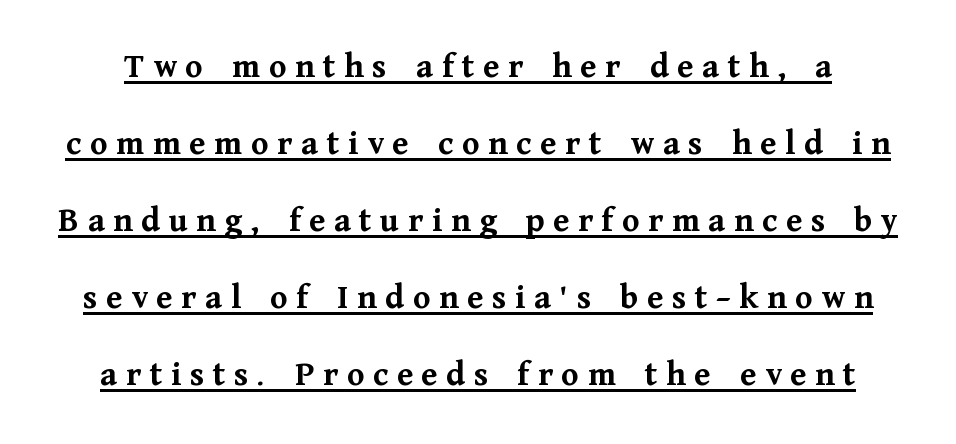
The image shows 35 px semibold serif type, upright; set loose line spacing (2.2x), unusually wide letter spacing (+0.25 em), underlined; medium stroke contrast and a medium x-height.
